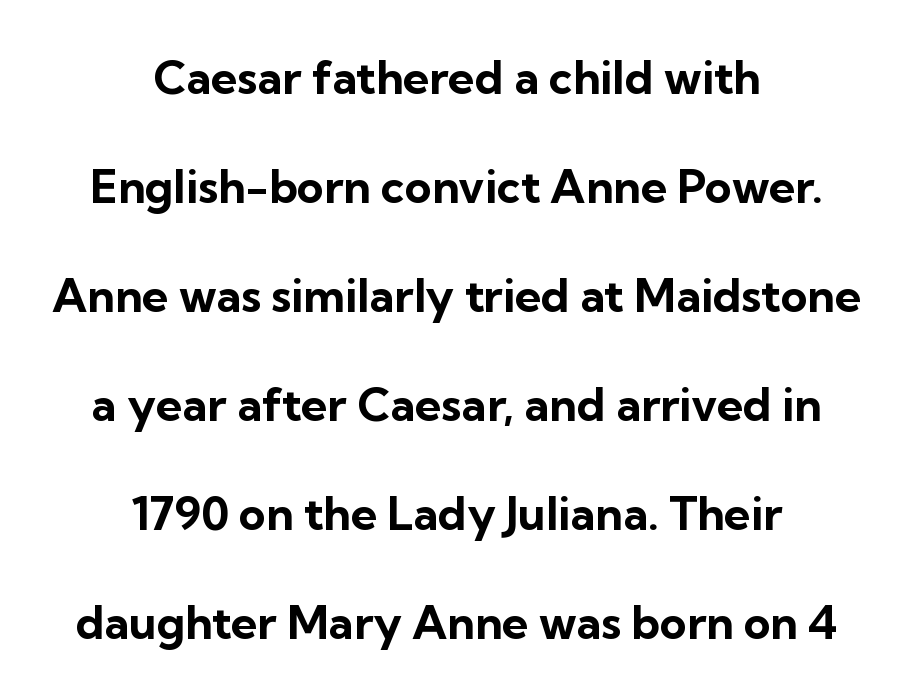
Q: Is the text bold? A: Yes.
Q: Is the text italic (slanted)? A: No, it is upright.
Q: Is the typeface a serif or a sans-serif typeface? A: Sans-serif.
Q: Is the text underlined? A: No.
Q: How is the paragraph aligned? A: Centered.
Q: Is the spacing between letters normal or unusually wide? A: Normal.
Q: Is the spacing between lines tight, normal or loose? A: Loose.
Q: Width (condensed, normal, or wide)? A: Normal.
Q: Stroke contrast? A: Low.
Q: x-height? A: Medium.
Q: Monospaced? A: No.
